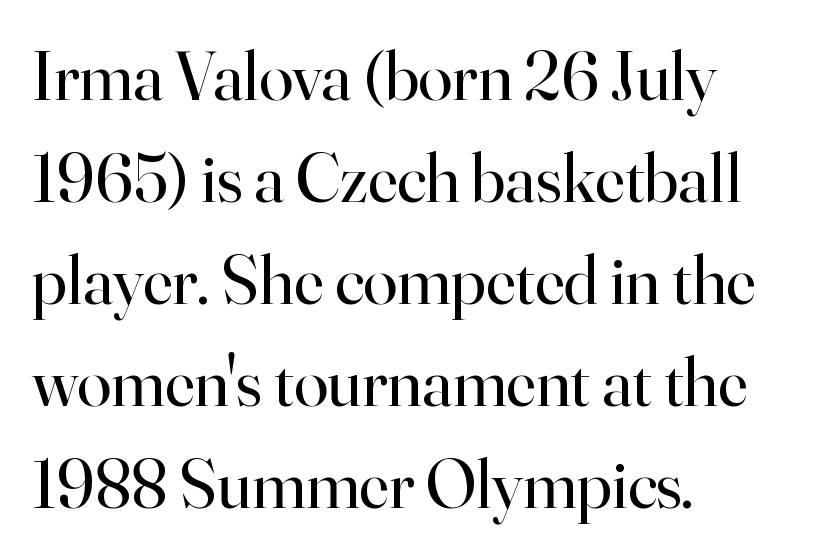
Q: Is the text bold? A: No.
Q: Is the text italic (slanted)? A: No, it is upright.
Q: Is the typeface a serif or a sans-serif typeface? A: Serif.
Q: Is the text underlined? A: No.
Q: How is the paragraph aligned? A: Left-aligned.
Q: Is the spacing between letters normal or unusually wide? A: Normal.
Q: Is the spacing between lines tight, normal or loose? A: Normal.
Q: Width (condensed, normal, or wide)? A: Normal.
Q: Stroke contrast? A: High.
Q: x-height? A: Small.
Q: Monospaced? A: No.
